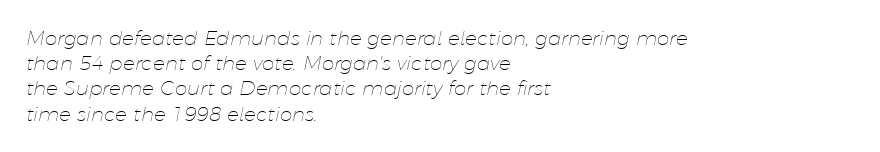
{"italic": "yes", "lean": "right", "slant_degrees": 11, "bold": "no", "underline": "no", "align": "left", "line_spacing": "normal", "line_spacing_ratio": 1.26, "letter_spacing": "normal", "letter_spacing_em": 0.0, "glyph_px": 20}
